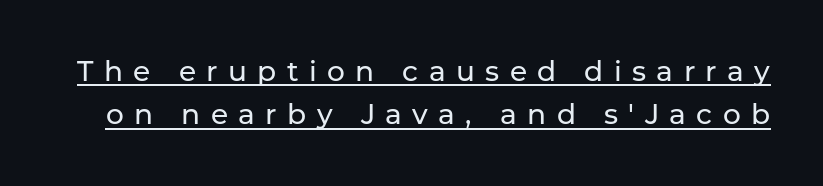
Q: Is the text bold? A: No.
Q: Is the text italic (slanted)? A: No, it is upright.
Q: Is the typeface a serif or a sans-serif typeface? A: Sans-serif.
Q: Is the text underlined? A: Yes.
Q: Is the spacing between letters normal or unusually wide? A: Unusually wide.
Q: Is the spacing between lines tight, normal or loose? A: Normal.
Q: Width (condensed, normal, or wide)? A: Normal.
Q: Stroke contrast? A: Low.
Q: x-height? A: Medium.
Q: Monospaced? A: No.
